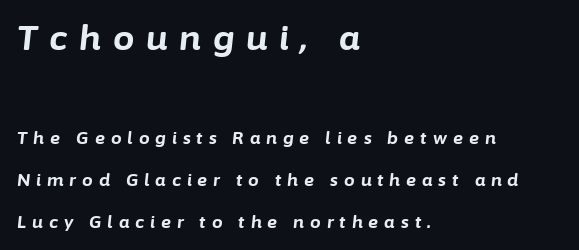
The letterforms stand isolated, each surrounded by extra space. Compared with a centered layout, this one pins lines to the left instead. Is this a fixed-width face? No — the glyphs have proportional, varying widths. Bare-footed words on every line. In terms of posture, this sample is oblique. In terms of weight, the rendering is a true, heavy bold.
